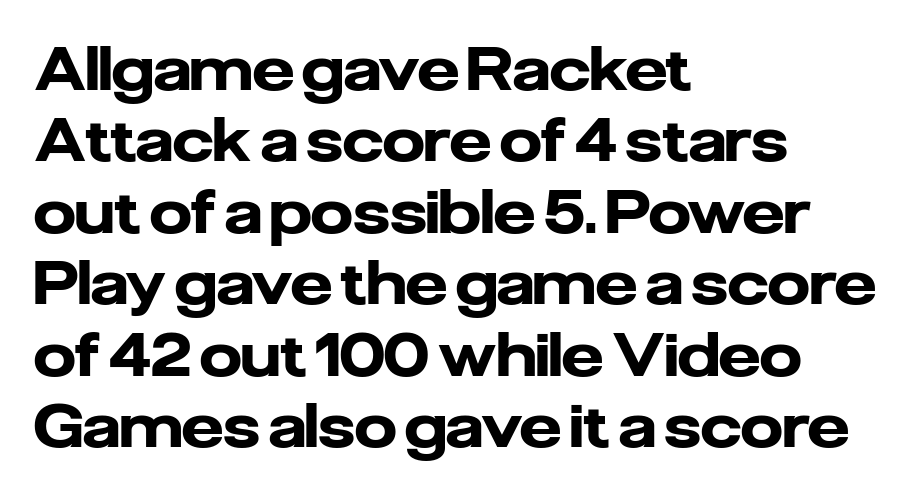
{"serif": "no", "italic": "no", "bold": "yes", "weight": "heavy", "width": "normal", "stroke_contrast": "low", "x_height": "medium", "monospaced": "no", "underline": "no", "align": "left", "line_spacing_ratio": 1.21, "letter_spacing": "normal", "letter_spacing_em": 0.0, "glyph_px": 59}
